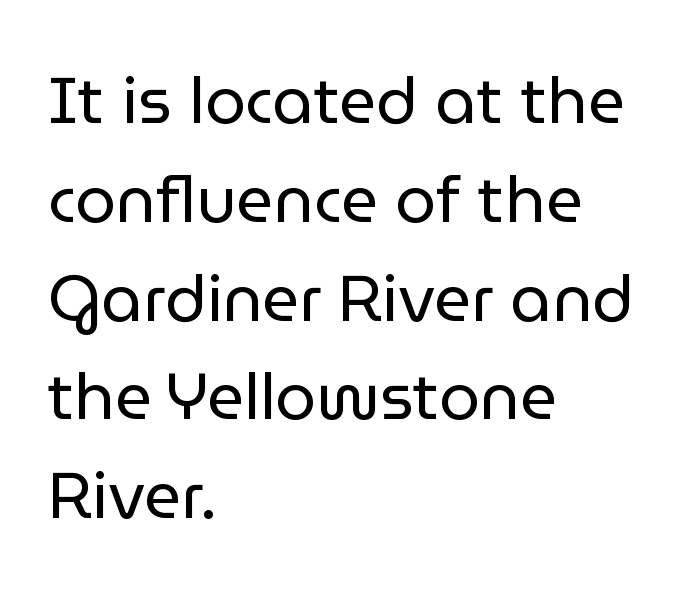
Q: Is the text bold? A: No.
Q: Is the text italic (slanted)? A: No, it is upright.
Q: Is the typeface a serif or a sans-serif typeface? A: Sans-serif.
Q: Is the text underlined? A: No.
Q: How is the paragraph aligned? A: Left-aligned.
Q: Is the spacing between letters normal or unusually wide? A: Normal.
Q: Is the spacing between lines tight, normal or loose? A: Normal.
Q: Width (condensed, normal, or wide)? A: Normal.
Q: Stroke contrast? A: Low.
Q: x-height? A: Medium.
Q: Monospaced? A: No.
